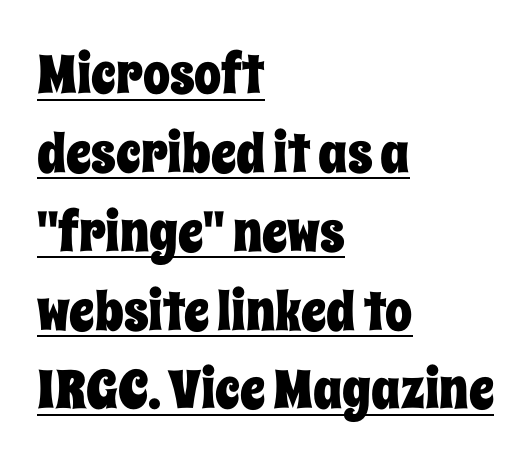
{"italic": "no", "width": "condensed", "stroke_contrast": "low", "x_height": "large", "monospaced": "no", "underline": "yes", "align": "left", "line_spacing": "normal", "line_spacing_ratio": 1.46, "letter_spacing": "normal", "letter_spacing_em": 0.0, "glyph_px": 54}
